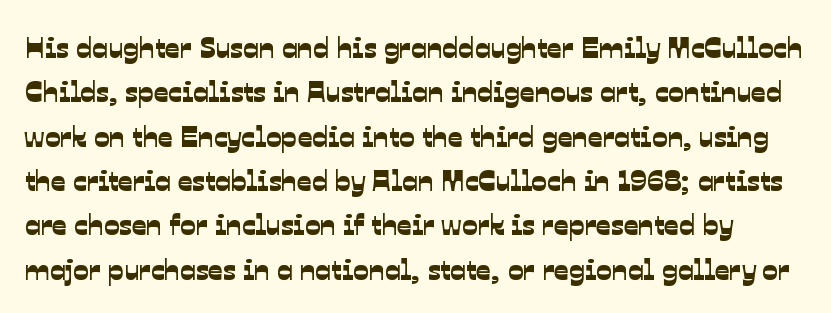
The image shows 29 px sans-serif type; set normal line spacing (1.53x), normal letter spacing, not underlined; low stroke contrast and a medium x-height.
